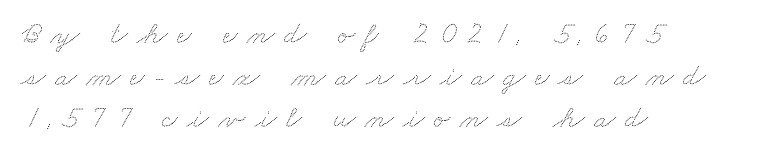
Q: Is the text underlined? A: No.
Q: How is the paragraph aligned? A: Left-aligned.
Q: Is the spacing between letters normal or unusually wide? A: Unusually wide.
Q: Is the spacing between lines tight, normal or loose? A: Normal.
Q: Width (condensed, normal, or wide)? A: Wide.
Q: Stroke contrast? A: Low.
Q: x-height? A: Small.
Q: Monospaced? A: No.
